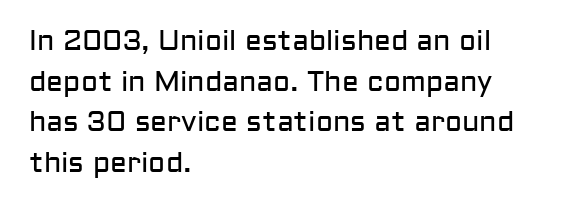
The image shows 28 px regular-weight sans-serif type, upright; set left-aligned, normal line spacing (1.45x), normal letter spacing, not underlined; low stroke contrast and a medium x-height.
